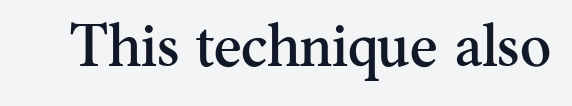
{"serif": "yes", "italic": "no", "width": "normal", "stroke_contrast": "medium", "x_height": "small", "monospaced": "no", "underline": "no", "letter_spacing": "normal", "letter_spacing_em": 0.0, "glyph_px": 59}
